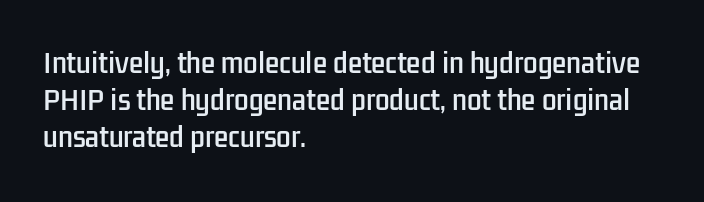
The passage is arranged the way most books set body copy — flush left. No extra tracking has been applied to these lines. You can tell it's not italic because the verticals are truly vertical. The leading is moderate, giving the passage an even texture. The specimen omits any rule beneath the text block's lines.
